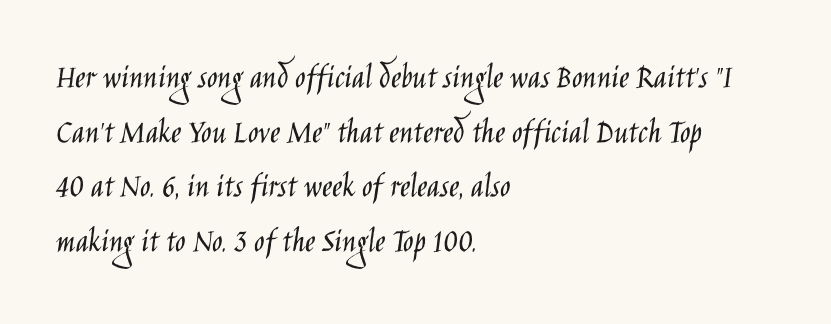
The image shows 35 px light, condensed sans-serif type; set left-aligned, normal line spacing (1.56x), normal letter spacing, not underlined; low stroke contrast and a large x-height.
